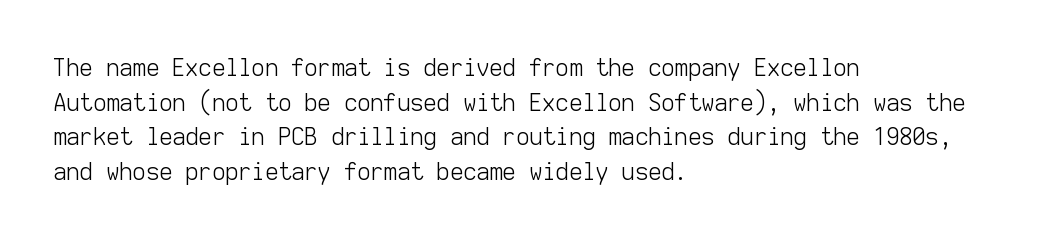
{"italic": "no", "bold": "no", "underline": "no", "align": "left", "line_spacing": "normal", "line_spacing_ratio": 1.51, "letter_spacing": "normal", "letter_spacing_em": 0.0, "glyph_px": 23}
